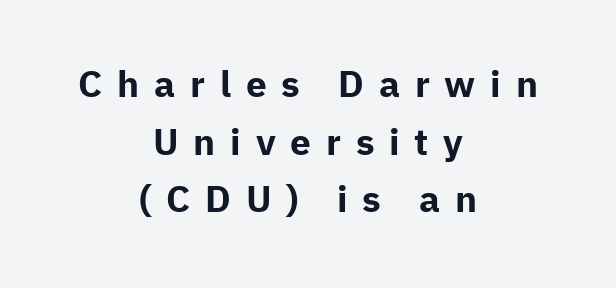
Q: Is the text bold? A: Yes.
Q: Is the text italic (slanted)? A: No, it is upright.
Q: Is the typeface a serif or a sans-serif typeface? A: Sans-serif.
Q: Is the text underlined? A: No.
Q: How is the paragraph aligned? A: Centered.
Q: Is the spacing between letters normal or unusually wide? A: Unusually wide.
Q: Is the spacing between lines tight, normal or loose? A: Normal.
Q: Width (condensed, normal, or wide)? A: Normal.
Q: Stroke contrast? A: Low.
Q: x-height? A: Medium.
Q: Monospaced? A: No.
